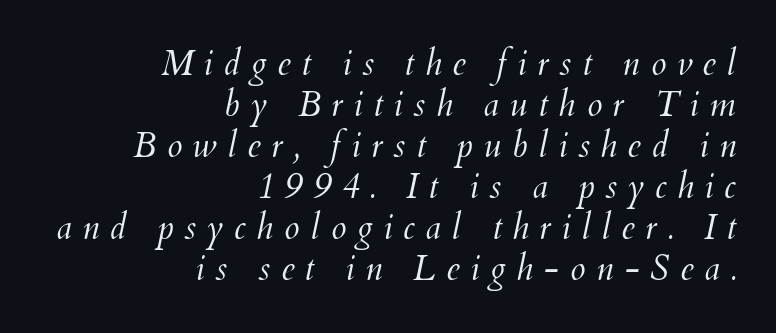
{"italic": "yes", "lean": "right", "slant_degrees": 12, "bold": "no", "weight": "light", "width": "normal", "stroke_contrast": "medium", "x_height": "small", "monospaced": "no", "underline": "no", "align": "right", "line_spacing_ratio": 1.17, "letter_spacing": "wide", "letter_spacing_em": 0.3, "glyph_px": 35}
